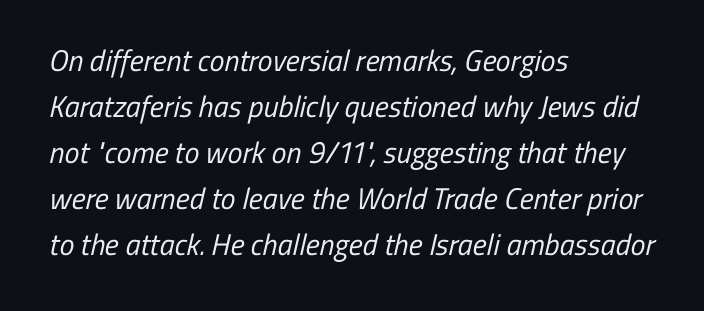
The image shows 30 px regular-weight, condensed sans-serif type; set left-aligned, normal line spacing (1.53x), normal letter spacing, not underlined; low stroke contrast and a medium x-height.
